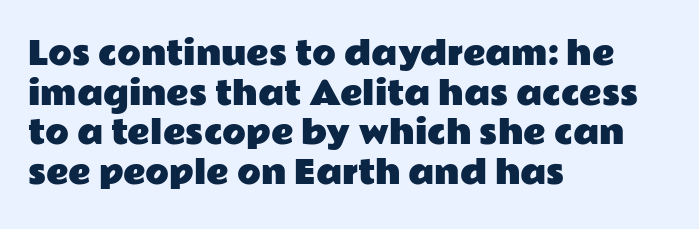
Q: Is the text italic (slanted)? A: No, it is upright.
Q: Is the typeface a serif or a sans-serif typeface? A: Sans-serif.
Q: Is the text underlined? A: No.
Q: How is the paragraph aligned? A: Left-aligned.
Q: Is the spacing between letters normal or unusually wide? A: Normal.
Q: Is the spacing between lines tight, normal or loose? A: Normal.
Q: Width (condensed, normal, or wide)? A: Wide.
Q: Stroke contrast? A: Low.
Q: x-height? A: Medium.
Q: Monospaced? A: No.
